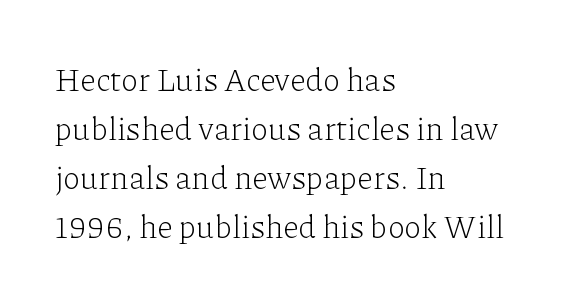
The image shows 32 px light serif type, upright; set left-aligned, normal line spacing (1.53x), normal letter spacing, not underlined; low stroke contrast and a medium x-height.
